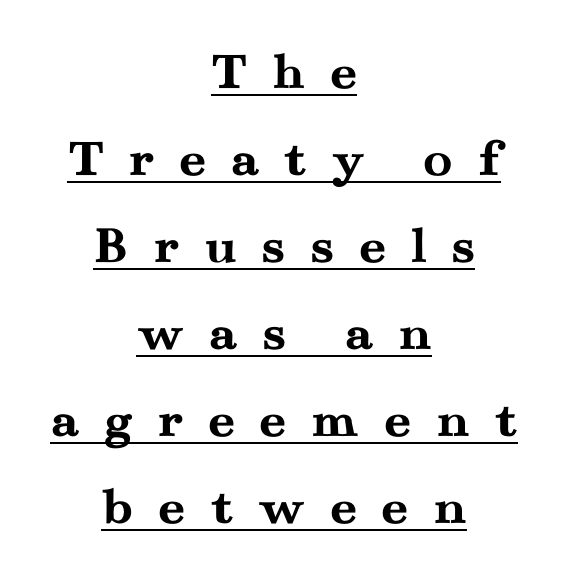
Q: Is the text bold? A: Yes.
Q: Is the text italic (slanted)? A: No, it is upright.
Q: Is the typeface a serif or a sans-serif typeface? A: Serif.
Q: Is the text underlined? A: Yes.
Q: How is the paragraph aligned? A: Centered.
Q: Is the spacing between letters normal or unusually wide? A: Unusually wide.
Q: Is the spacing between lines tight, normal or loose? A: Normal.
Q: Width (condensed, normal, or wide)? A: Wide.
Q: Stroke contrast? A: Medium.
Q: x-height? A: Small.
Q: Monospaced? A: No.
